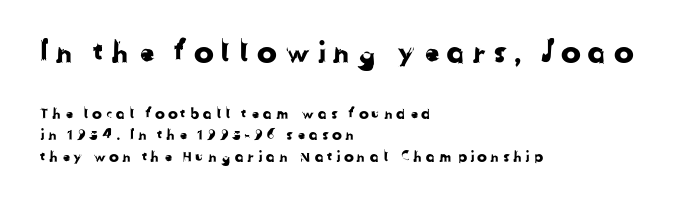
Q: Is the typeface a serif or a sans-serif typeface? A: Sans-serif.
Q: Is the text underlined? A: No.
Q: How is the paragraph aligned? A: Left-aligned.
Q: Is the spacing between lines tight, normal or loose? A: Normal.
Q: Which block of text is set in a larger size, the first (top) or the second (bottom)? A: The first (top) one.
Q: Width (condensed, normal, or wide)? A: Normal.
Q: Stroke contrast? A: Low.
Q: x-height? A: Medium.
Q: Monospaced? A: No.
